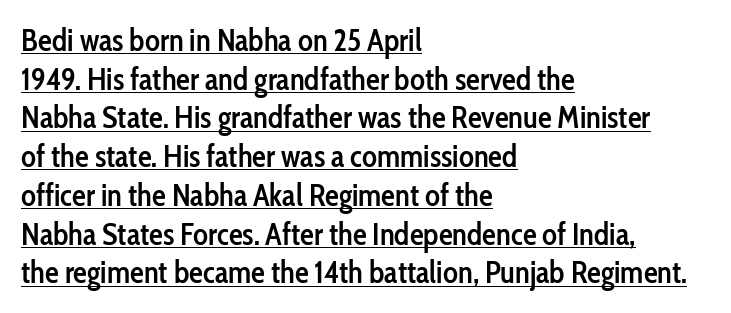
{"serif": "no", "italic": "no", "bold": "semi", "weight": "semibold", "width": "condensed", "stroke_contrast": "low", "x_height": "medium", "monospaced": "no", "underline": "yes", "align": "left", "line_spacing": "normal", "line_spacing_ratio": 1.25, "letter_spacing": "normal", "letter_spacing_em": 0.0, "glyph_px": 31}
